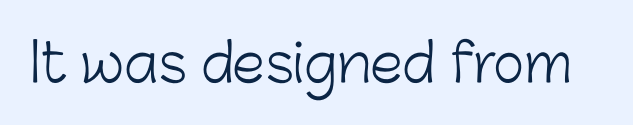
Q: Is the text bold? A: No.
Q: Is the text italic (slanted)? A: No, it is upright.
Q: Is the typeface a serif or a sans-serif typeface? A: Sans-serif.
Q: Is the text underlined? A: No.
Q: Is the spacing between letters normal or unusually wide? A: Normal.
Q: Width (condensed, normal, or wide)? A: Normal.
Q: Stroke contrast? A: Low.
Q: x-height? A: Medium.
Q: Monospaced? A: No.
